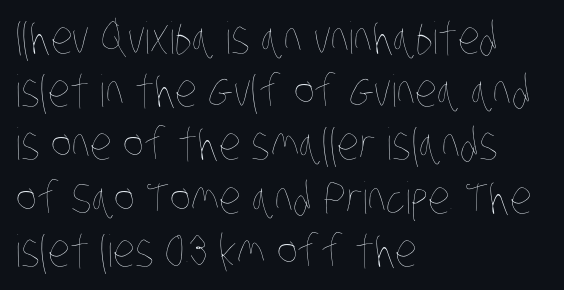
The text block is weighted toward the left margin, trailing off unevenly rightward. Default kerning and tracking; the words read as compact shapes. Bare-footed words on every line. Weight: not bold — regular or lighter.
